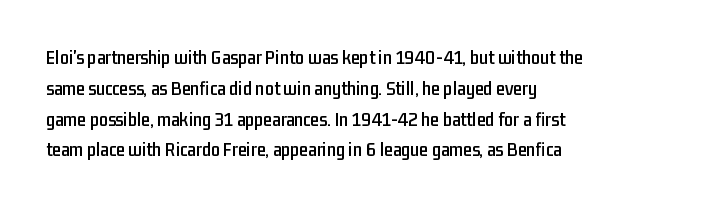
{"italic": "no", "underline": "no", "align": "left", "line_spacing": "normal", "line_spacing_ratio": 1.54, "letter_spacing": "normal", "letter_spacing_em": 0.0, "glyph_px": 20}
